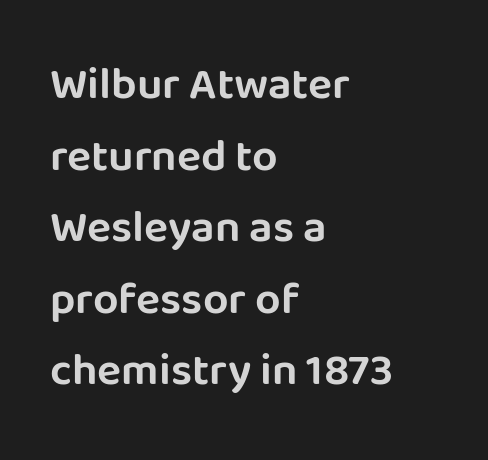
{"serif": "no", "italic": "no", "width": "normal", "stroke_contrast": "low", "x_height": "large", "monospaced": "no", "underline": "no", "align": "left", "line_spacing": "normal", "line_spacing_ratio": 1.59, "letter_spacing": "normal", "letter_spacing_em": 0.0, "glyph_px": 45}
